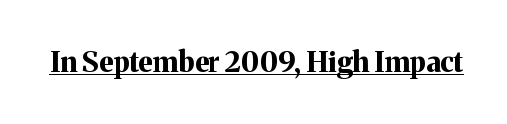
The image shows 28 px bold serif type, upright; set normal letter spacing, underlined; medium stroke contrast and a medium x-height.
